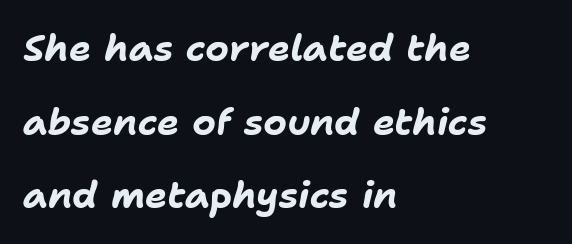
Q: Is the text bold? A: Yes.
Q: Is the text italic (slanted)? A: Yes, it leans right by about 11 degrees.
Q: Is the text underlined? A: No.
Q: How is the paragraph aligned? A: Left-aligned.
Q: Is the spacing between letters normal or unusually wide? A: Normal.
Q: Is the spacing between lines tight, normal or loose? A: Loose.
Q: Width (condensed, normal, or wide)? A: Normal.
Q: Stroke contrast? A: Low.
Q: x-height? A: Medium.
Q: Monospaced? A: No.
